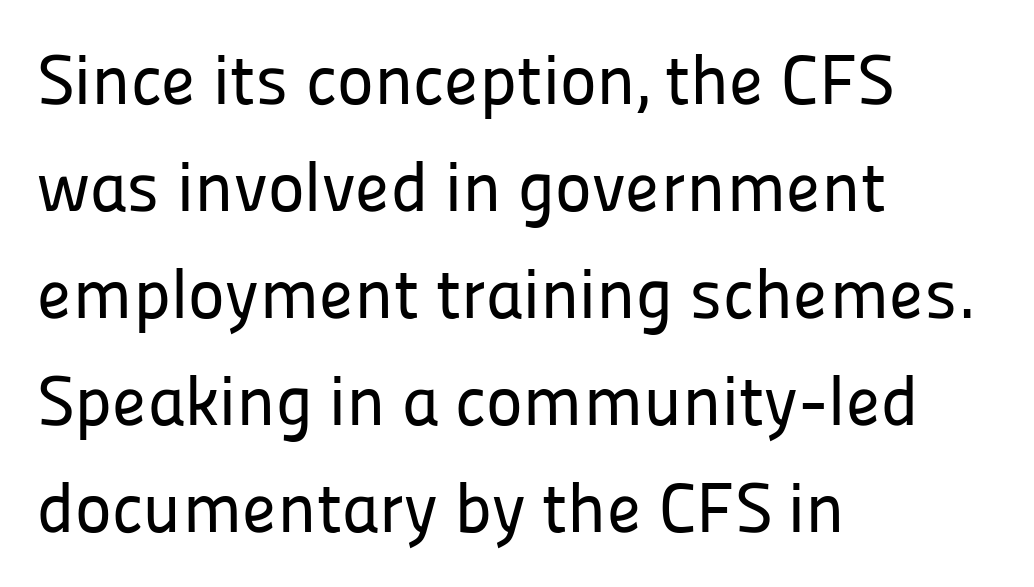
Horizontally, the lines are justified to the leading edge only. Clear beneath every line of the passage. Italic? Not at all — the glyphs are vertical. What's the leading like? Ordinary, nothing unusual. Characters follow at the spacing the type designer built in. The typeface chosen for these lines omits serifs.
